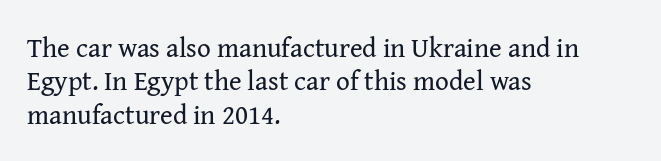
{"italic": "no", "bold": "no", "underline": "no", "align": "left", "line_spacing_ratio": 1.24, "letter_spacing": "normal", "letter_spacing_em": 0.0, "glyph_px": 27}
